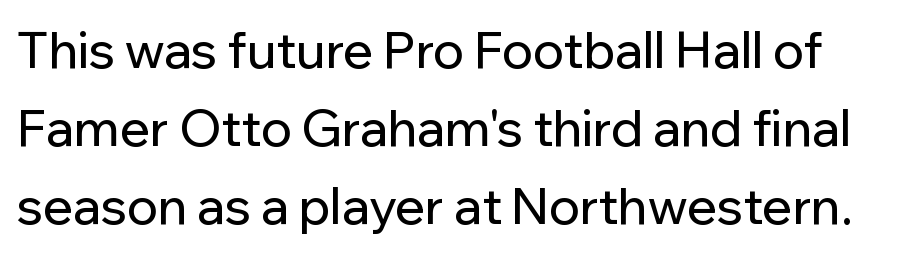
The image shows 50 px sans-serif type, upright; set normal line spacing (1.56x), normal letter spacing, not underlined; low stroke contrast and a medium x-height.
